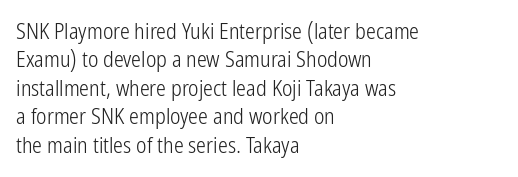
{"italic": "no", "bold": "no", "underline": "no", "align": "left", "line_spacing": "normal", "line_spacing_ratio": 1.29, "letter_spacing": "normal", "letter_spacing_em": 0.0, "glyph_px": 22}
